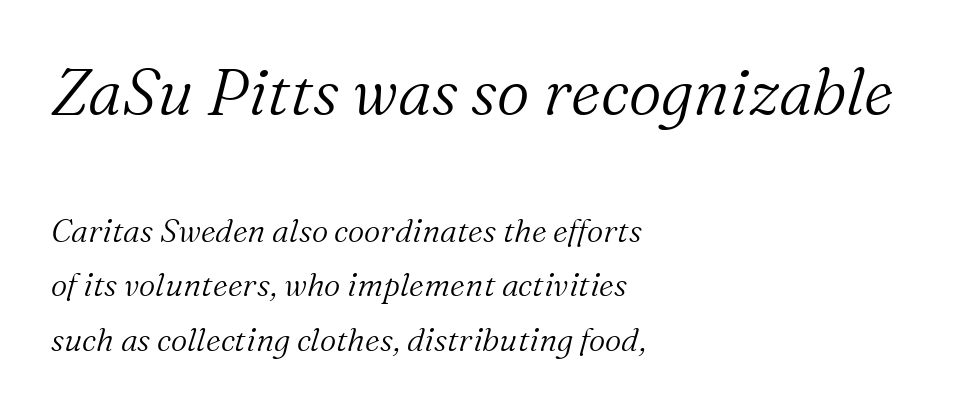
Summary of weight: not heavy and not bold. The paragraph has a hard left edge and a soft right edge. Small tapered or slab feet sit at the stroke ends, so this counts as serif. Quick note: underline off. These lines were composed using italics.
